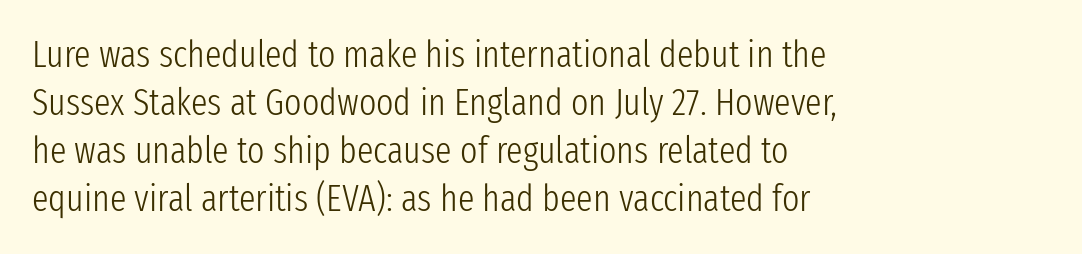
Honestly, the letter spacing is just normal — you wouldn't notice it. Quick note: not italic, upright. The vertical gap from one line to the next is medium. Each letter keeps its own natural width here, so spacing adapts to shape. The baseline area is clear. These lines stack with their left ends in a neat column.
